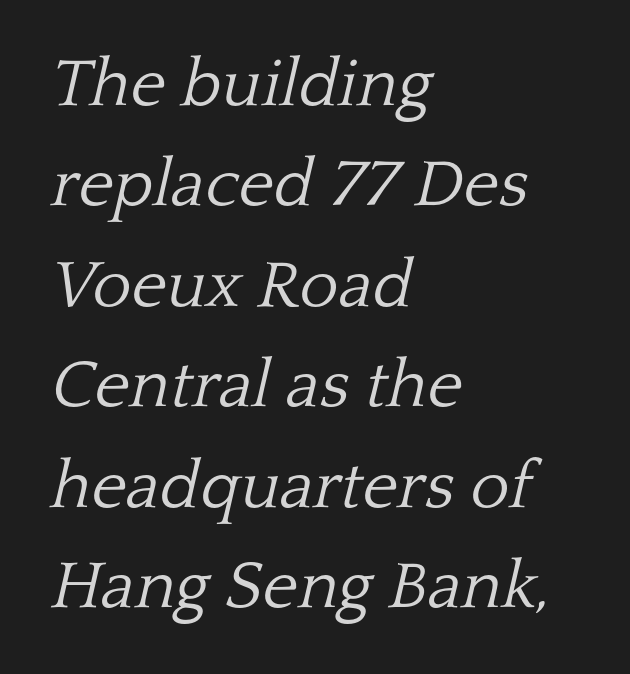
{"serif": "yes", "italic": "yes", "lean": "right", "slant_degrees": 13, "bold": "no", "weight": "light", "width": "normal", "stroke_contrast": "low", "x_height": "medium", "monospaced": "no", "underline": "no", "align": "left", "line_spacing": "normal", "line_spacing_ratio": 1.5, "letter_spacing": "normal", "letter_spacing_em": 0.0, "glyph_px": 67}
